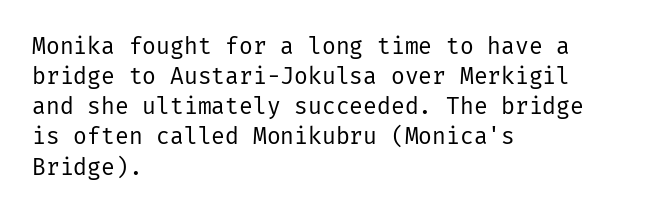
{"italic": "no", "bold": "no", "underline": "no", "align": "left", "line_spacing": "normal", "line_spacing_ratio": 1.31, "letter_spacing": "normal", "letter_spacing_em": 0.0, "glyph_px": 23}
